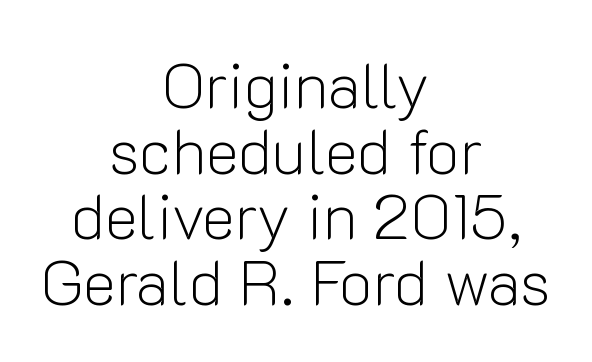
{"serif": "no", "italic": "no", "bold": "no", "weight": "light", "width": "normal", "stroke_contrast": "low", "x_height": "medium", "monospaced": "no", "underline": "no", "align": "center", "line_spacing": "tight", "line_spacing_ratio": 1.04, "letter_spacing": "normal", "letter_spacing_em": 0.0, "glyph_px": 63}
